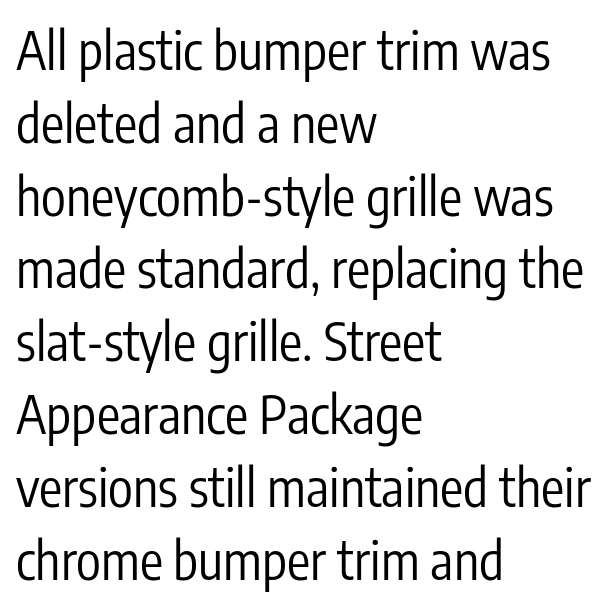
Varying glyph widths throughout — classic text-font behaviour. Characters remain perfectly vertical along every line. Bare-footed words on every line. One glance says typical: line gaps are just what's usual. Observe the absence of serifs on each vertical stroke in this sample.
